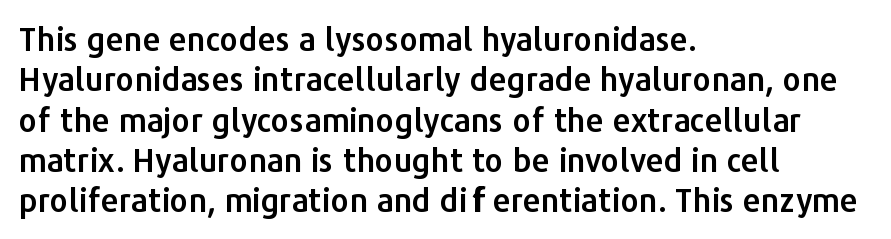
Q: Is the text italic (slanted)? A: No, it is upright.
Q: Is the typeface a serif or a sans-serif typeface? A: Sans-serif.
Q: Is the text underlined? A: No.
Q: How is the paragraph aligned? A: Left-aligned.
Q: Is the spacing between letters normal or unusually wide? A: Normal.
Q: Is the spacing between lines tight, normal or loose? A: Normal.
Q: Width (condensed, normal, or wide)? A: Normal.
Q: Stroke contrast? A: Low.
Q: x-height? A: Medium.
Q: Monospaced? A: No.
